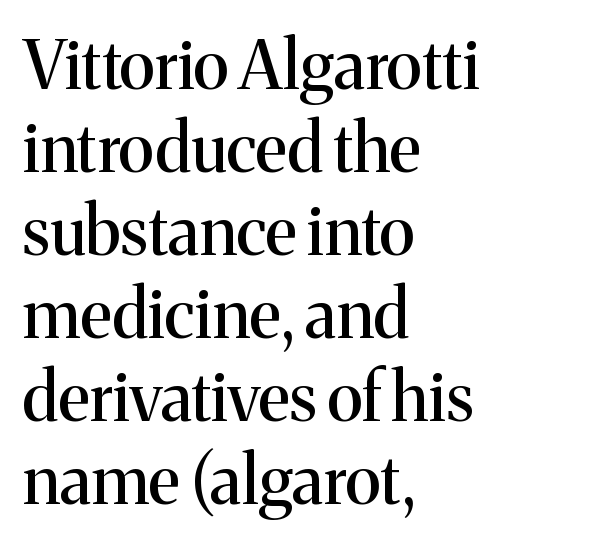
{"serif": "yes", "italic": "no", "width": "normal", "stroke_contrast": "medium", "x_height": "medium", "monospaced": "no", "underline": "no", "align": "left", "line_spacing_ratio": 1.24, "letter_spacing": "normal", "letter_spacing_em": 0.0, "glyph_px": 67}
